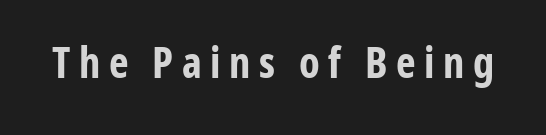
{"serif": "no", "italic": "no", "bold": "yes", "weight": "bold", "width": "condensed", "stroke_contrast": "low", "x_height": "medium", "monospaced": "no", "underline": "no", "letter_spacing": "wide", "letter_spacing_em": 0.2, "glyph_px": 42}
